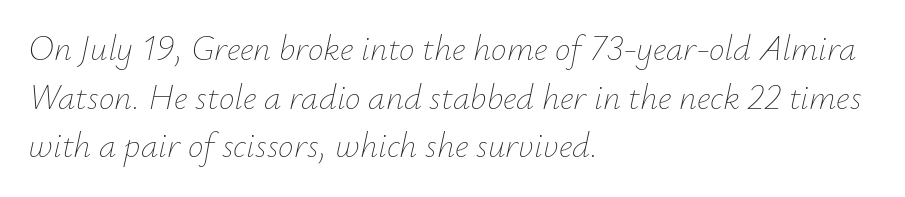
The image shows 35 px thin type, italic (leaning right); set left-aligned, normal line spacing (1.39x), normal letter spacing, not underlined; low stroke contrast and a small x-height.
